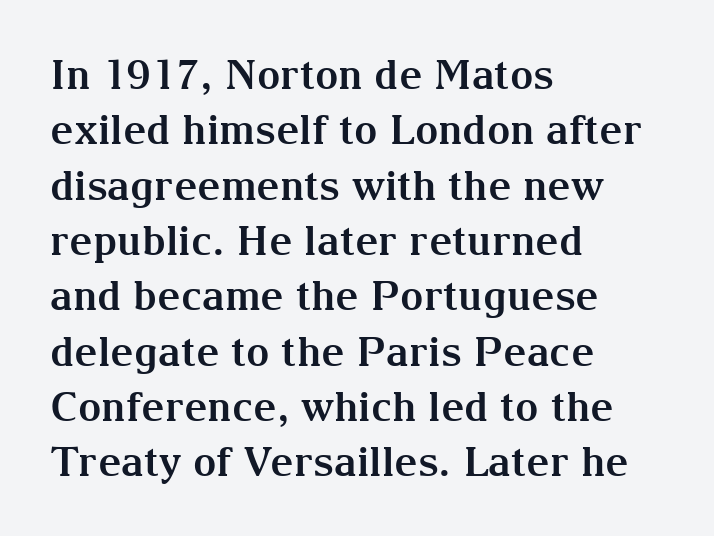
Q: Is the text bold? A: Yes.
Q: Is the text italic (slanted)? A: No, it is upright.
Q: Is the typeface a serif or a sans-serif typeface? A: Serif.
Q: Is the text underlined? A: No.
Q: How is the paragraph aligned? A: Left-aligned.
Q: Is the spacing between letters normal or unusually wide? A: Normal.
Q: Is the spacing between lines tight, normal or loose? A: Normal.
Q: Width (condensed, normal, or wide)? A: Normal.
Q: Stroke contrast? A: Medium.
Q: x-height? A: Medium.
Q: Monospaced? A: No.
